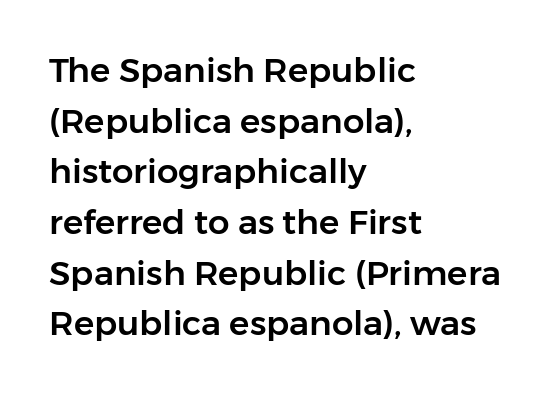
Q: Is the text italic (slanted)? A: No, it is upright.
Q: Is the typeface a serif or a sans-serif typeface? A: Sans-serif.
Q: Is the text underlined? A: No.
Q: How is the paragraph aligned? A: Left-aligned.
Q: Is the spacing between letters normal or unusually wide? A: Normal.
Q: Is the spacing between lines tight, normal or loose? A: Normal.
Q: Width (condensed, normal, or wide)? A: Normal.
Q: Stroke contrast? A: Low.
Q: x-height? A: Medium.
Q: Monospaced? A: No.
